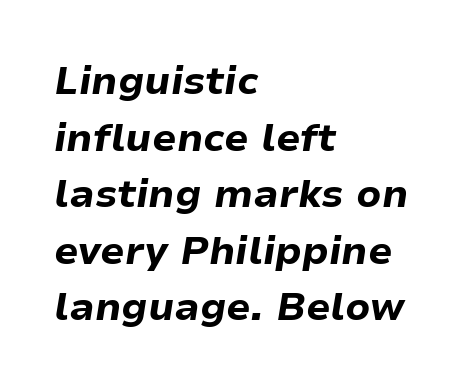
Spacing verdict: proportional, widths tailored to each character. Descender tails drop into unmarked territory. Compared with typical paragraphs, the rows here are spaced about the same. Visually the block forms a straight wall on the left and a jagged coastline on the right. Short note: letters normally spaced.
